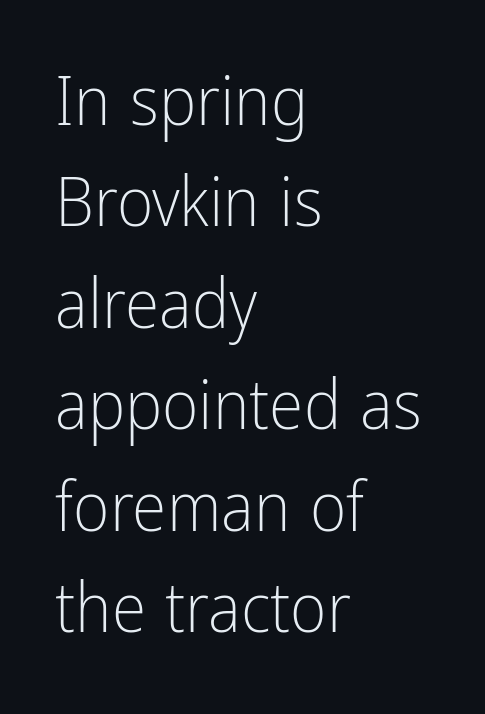
Q: Is the text bold? A: No.
Q: Is the text italic (slanted)? A: No, it is upright.
Q: Is the typeface a serif or a sans-serif typeface? A: Sans-serif.
Q: Is the text underlined? A: No.
Q: How is the paragraph aligned? A: Left-aligned.
Q: Is the spacing between letters normal or unusually wide? A: Normal.
Q: Is the spacing between lines tight, normal or loose? A: Normal.
Q: Width (condensed, normal, or wide)? A: Condensed.
Q: Stroke contrast? A: Low.
Q: x-height? A: Medium.
Q: Monospaced? A: No.
